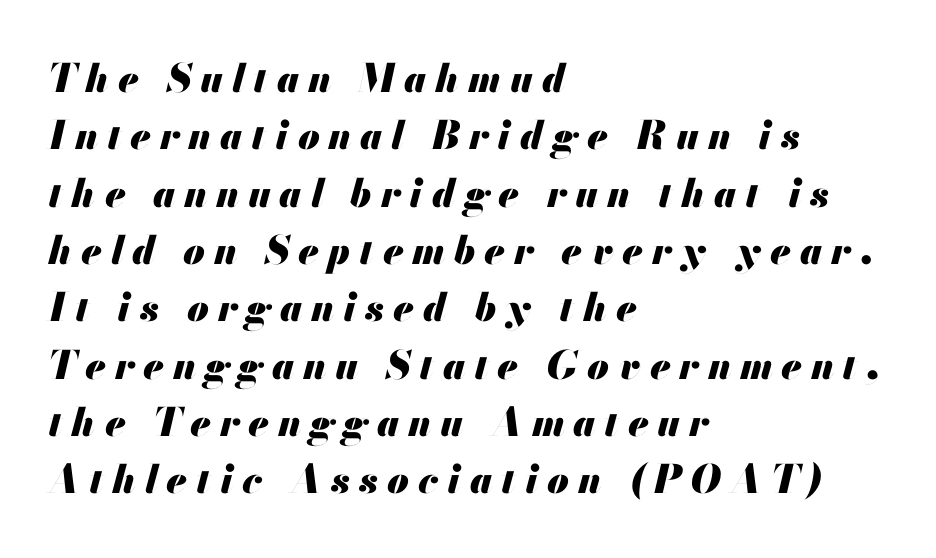
Q: Is the text bold? A: Yes.
Q: Is the text italic (slanted)? A: Yes, it leans right by about 13 degrees.
Q: Is the text underlined? A: No.
Q: How is the paragraph aligned? A: Left-aligned.
Q: Is the spacing between letters normal or unusually wide? A: Unusually wide.
Q: Is the spacing between lines tight, normal or loose? A: Normal.
Q: Width (condensed, normal, or wide)? A: Normal.
Q: Stroke contrast? A: Medium.
Q: x-height? A: Small.
Q: Monospaced? A: No.
